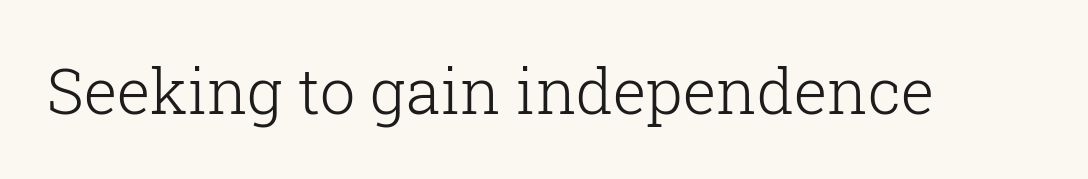
This rendering employs a face with finishing strokes, i.e., a serif. Do the characters align in a grid? No, the font is proportional. Has an underline been added? It has not. Tracking value appears to be zero — textbook default spacing.
